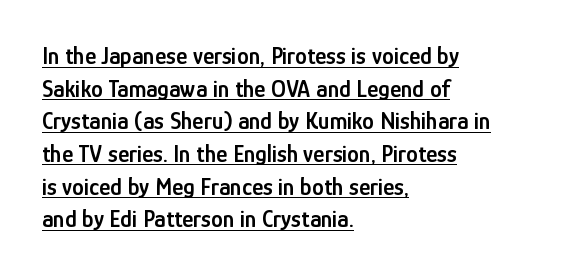
Q: Is the text bold? A: Semi-bold.
Q: Is the text italic (slanted)? A: No, it is upright.
Q: Is the text underlined? A: Yes.
Q: How is the paragraph aligned? A: Left-aligned.
Q: Is the spacing between letters normal or unusually wide? A: Normal.
Q: Is the spacing between lines tight, normal or loose? A: Normal.
